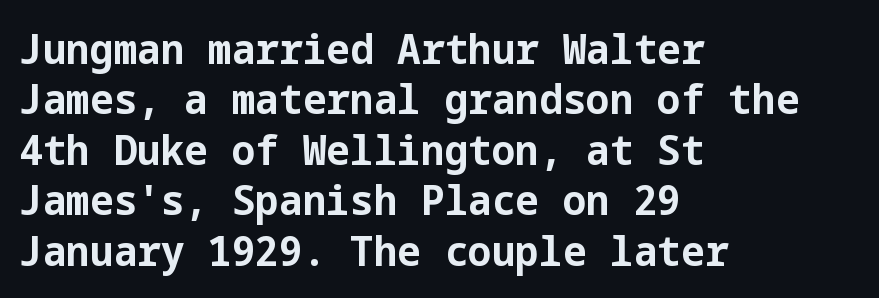
The image shows 42 px bold sans-serif type, upright; set left-aligned, line spacing 1.2x, normal letter spacing, not underlined; low stroke contrast and a medium x-height.
